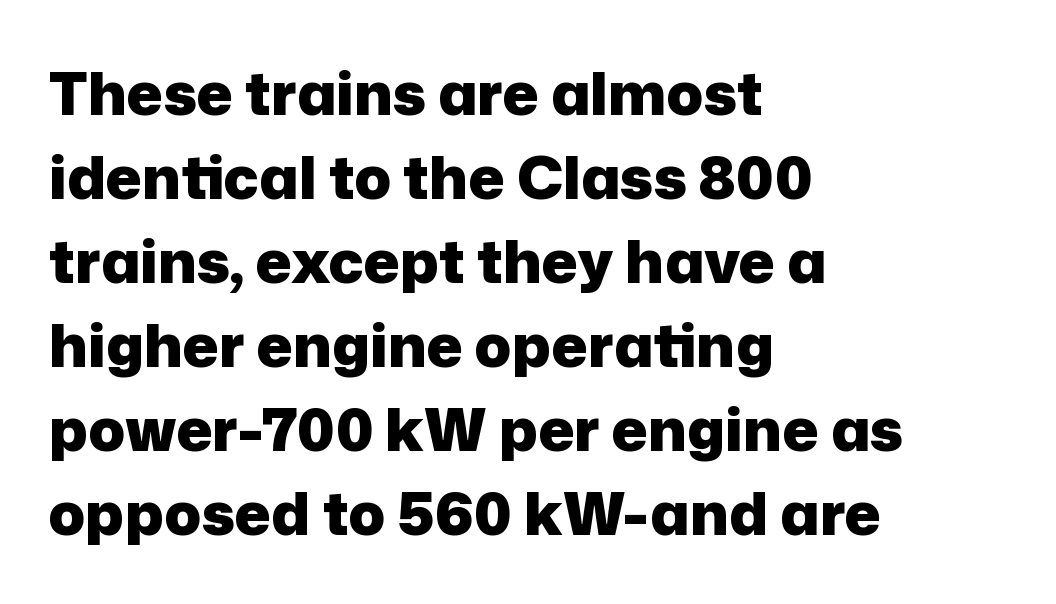
The image shows 60 px heavy sans-serif type, upright; set left-aligned, normal line spacing (1.4x), normal letter spacing, not underlined; low stroke contrast and a medium x-height.
